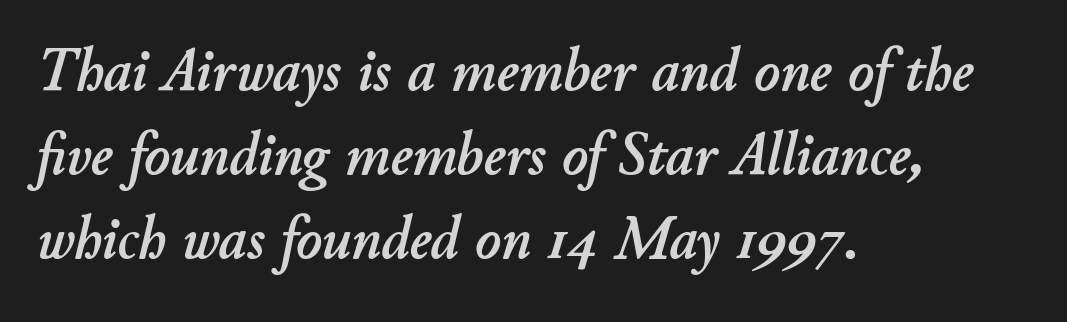
{"italic": "yes", "lean": "right", "slant_degrees": 11, "width": "normal", "stroke_contrast": "low", "x_height": "small", "monospaced": "no", "underline": "no", "align": "left", "line_spacing": "normal", "line_spacing_ratio": 1.38, "letter_spacing": "normal", "letter_spacing_em": 0.0, "glyph_px": 61}
